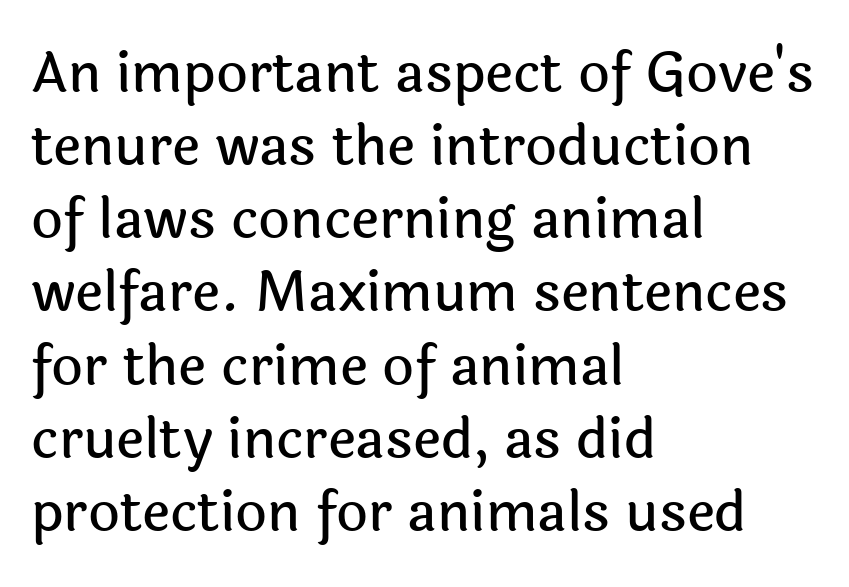
Q: Is the text italic (slanted)? A: No, it is upright.
Q: Is the typeface a serif or a sans-serif typeface? A: Sans-serif.
Q: Is the text underlined? A: No.
Q: How is the paragraph aligned? A: Left-aligned.
Q: Is the spacing between letters normal or unusually wide? A: Normal.
Q: Is the spacing between lines tight, normal or loose? A: Normal.
Q: Width (condensed, normal, or wide)? A: Normal.
Q: x-height? A: Medium.
Q: Monospaced? A: No.
